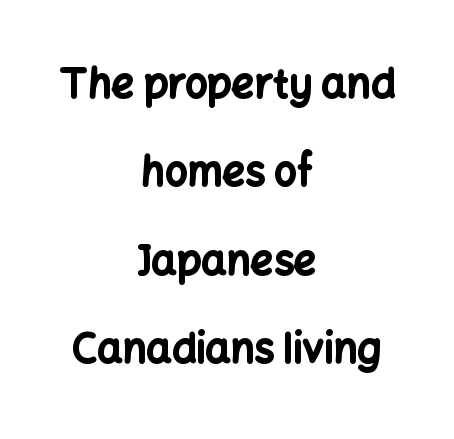
The image shows 40 px bold sans-serif type, upright; set centered, loose line spacing (2.21x), normal letter spacing, not underlined; low stroke contrast and a medium x-height.
